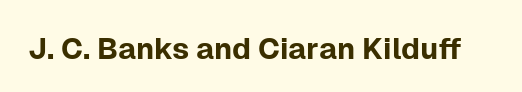
The image shows 30 px sans-serif type, upright; set normal letter spacing, not underlined; low stroke contrast and a medium x-height.
